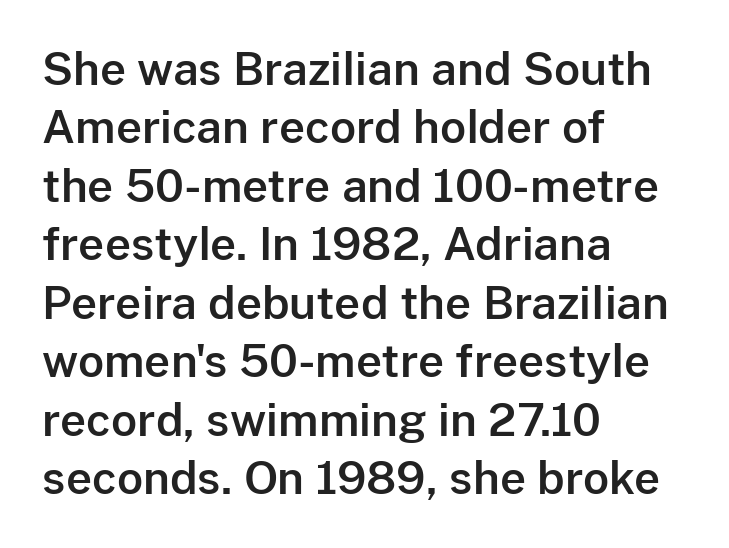
{"serif": "no", "italic": "no", "width": "normal", "stroke_contrast": "low", "x_height": "medium", "monospaced": "no", "underline": "no", "align": "left", "line_spacing": "normal", "line_spacing_ratio": 1.3, "letter_spacing": "normal", "letter_spacing_em": 0.0, "glyph_px": 45}
